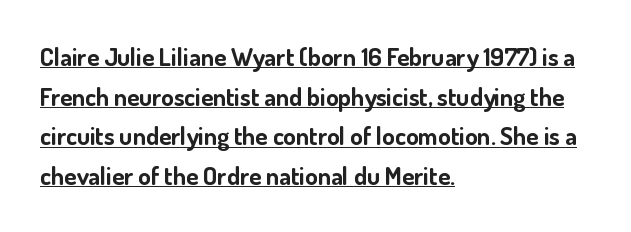
Default kerning and tracking; the words read as compact shapes. Each line of the rendering has a horizontal stroke beneath the glyphs. The leading is moderate, giving the passage an even texture. Every stem runs plumb, perpendicular to the baseline. Bold? Absolutely — the strokes are thick and heavy. Horizontal alignment here is leftward, the default for most running prose.
